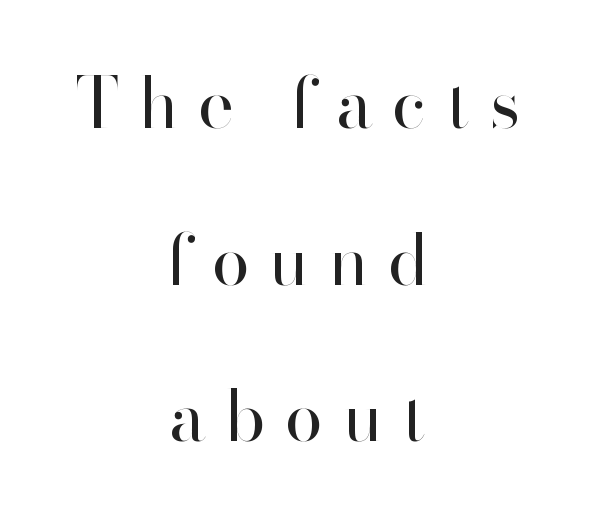
{"serif": "no", "italic": "no", "bold": "no", "weight": "regular", "width": "normal", "stroke_contrast": "high", "x_height": "small", "monospaced": "no", "underline": "no", "align": "center", "line_spacing": "loose", "line_spacing_ratio": 2.27, "letter_spacing": "wide", "letter_spacing_em": 0.28, "glyph_px": 69}
